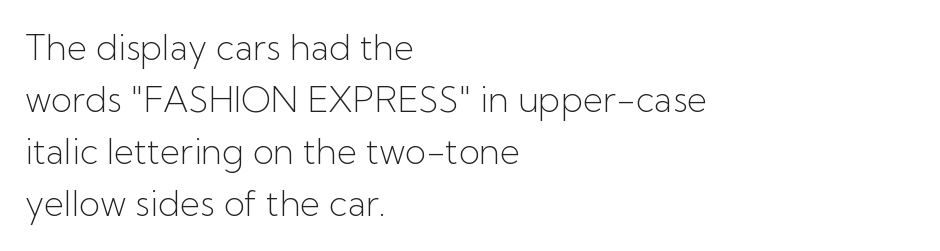
Q: Is the text bold? A: No.
Q: Is the text italic (slanted)? A: No, it is upright.
Q: Is the typeface a serif or a sans-serif typeface? A: Sans-serif.
Q: Is the text underlined? A: No.
Q: How is the paragraph aligned? A: Left-aligned.
Q: Is the spacing between letters normal or unusually wide? A: Normal.
Q: Is the spacing between lines tight, normal or loose? A: Normal.
Q: Width (condensed, normal, or wide)? A: Normal.
Q: Stroke contrast? A: Low.
Q: x-height? A: Medium.
Q: Monospaced? A: No.
